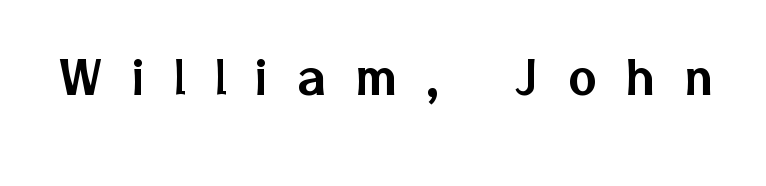
Varying glyph widths throughout — classic text-font behaviour. Underlining? Definitely not there. The characters display no serif detailing; their extremities are plain. Display-style spreading of the glyphs; the letterfit is very open. Characters remain perfectly vertical along every line.
